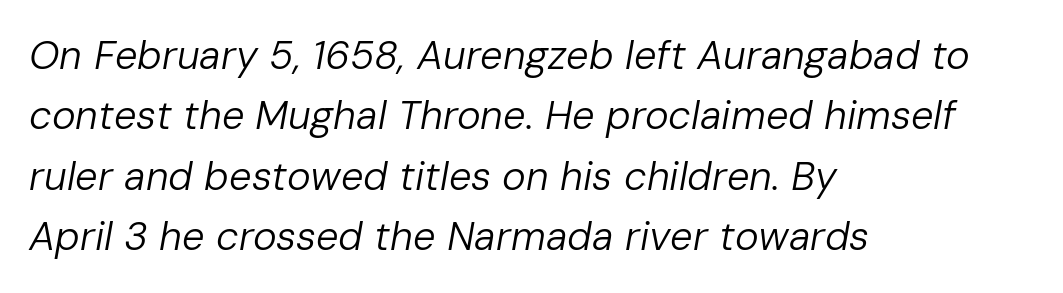
{"italic": "yes", "lean": "right", "slant_degrees": 10, "bold": "no", "weight": "regular", "width": "normal", "stroke_contrast": "low", "x_height": "medium", "monospaced": "no", "underline": "no", "align": "left", "line_spacing": "normal", "line_spacing_ratio": 1.51, "letter_spacing": "normal", "letter_spacing_em": 0.0, "glyph_px": 40}
